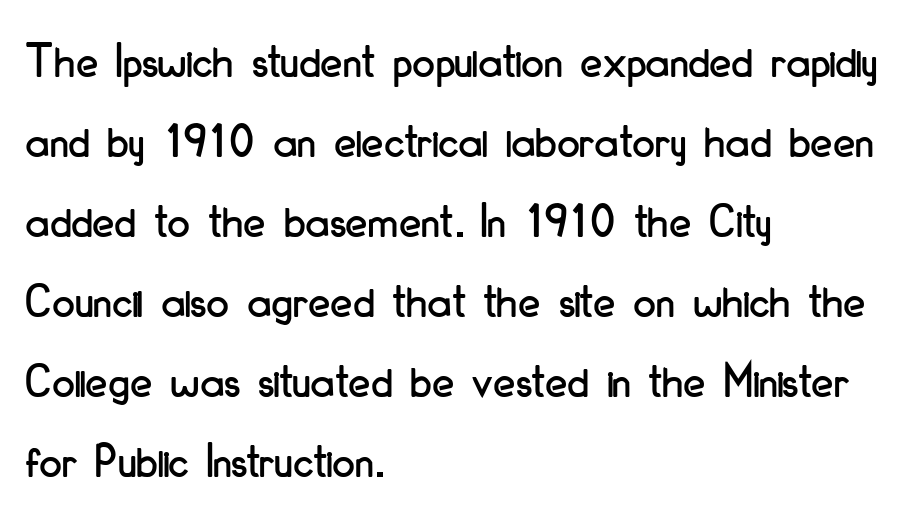
Q: Is the text italic (slanted)? A: No, it is upright.
Q: Is the typeface a serif or a sans-serif typeface? A: Sans-serif.
Q: Is the text underlined? A: No.
Q: How is the paragraph aligned? A: Left-aligned.
Q: Is the spacing between letters normal or unusually wide? A: Normal.
Q: Is the spacing between lines tight, normal or loose? A: Normal.
Q: Width (condensed, normal, or wide)? A: Condensed.
Q: Stroke contrast? A: Low.
Q: x-height? A: Small.
Q: Monospaced? A: No.
